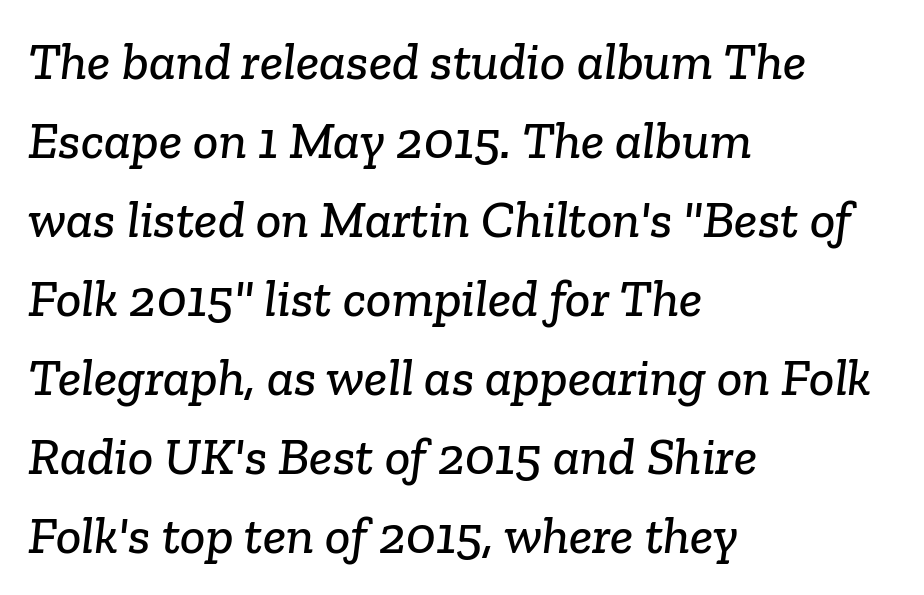
{"serif": "yes", "width": "normal", "stroke_contrast": "low", "x_height": "medium", "monospaced": "no", "underline": "no", "align": "left", "line_spacing": "normal", "line_spacing_ratio": 1.49, "letter_spacing": "normal", "letter_spacing_em": 0.0, "glyph_px": 53}
